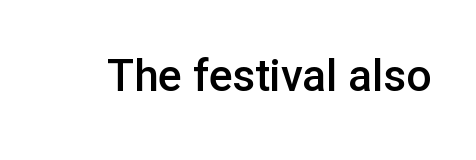
{"serif": "no", "italic": "no", "bold": "semi", "weight": "semibold", "width": "normal", "stroke_contrast": "low", "x_height": "medium", "monospaced": "no", "underline": "no", "letter_spacing": "normal", "letter_spacing_em": 0.0, "glyph_px": 44}
